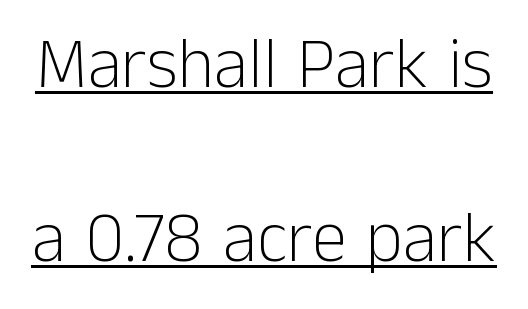
The image shows 71 px light sans-serif type, upright; set loose line spacing (2.45x), normal letter spacing, underlined; low stroke contrast and a medium x-height.
